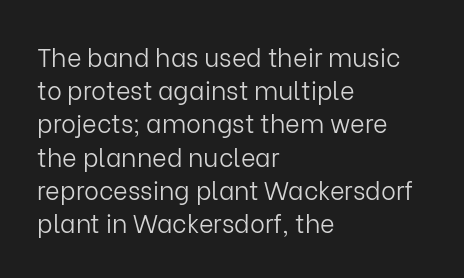
These lines sit exactly where default settings would place them. Decoration check: the copy has no underline. The typeface has the unassuming heft of standard copy or less. Horizontal alignment here is leftward, the default for most running prose.
